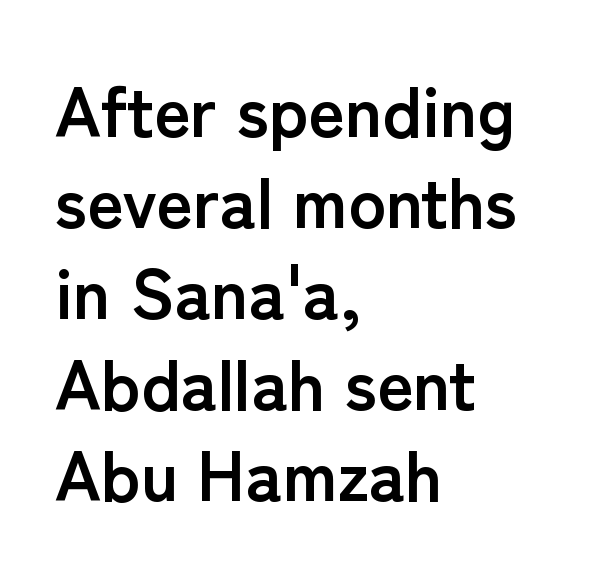
These lines stack with their left ends in a neat column. These lines keep a tight, regular rhythm from letter to letter. The string is rendered with underlining switched off. The lettering holds an erect, upright posture throughout.
